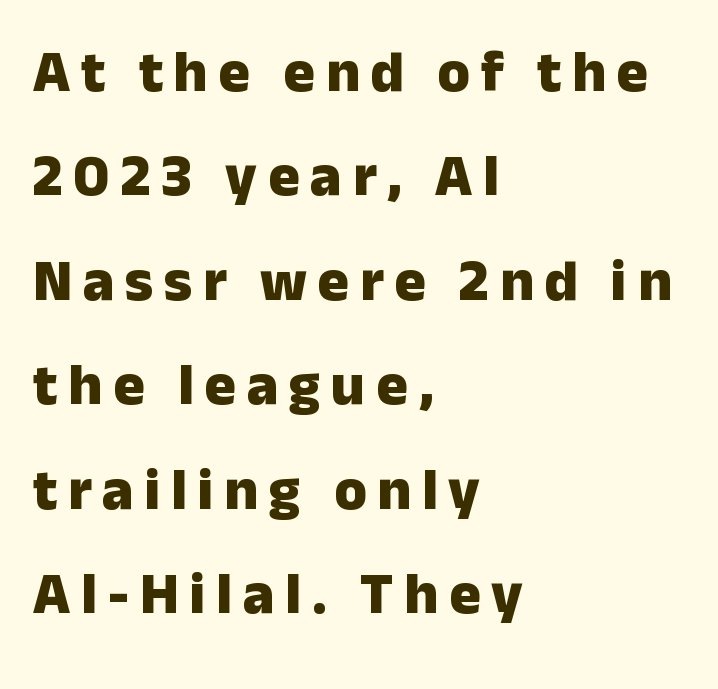
Q: Is the text bold? A: Yes.
Q: Is the text italic (slanted)? A: No, it is upright.
Q: Is the typeface a serif or a sans-serif typeface? A: Sans-serif.
Q: Is the text underlined? A: No.
Q: How is the paragraph aligned? A: Left-aligned.
Q: Width (condensed, normal, or wide)? A: Normal.
Q: Stroke contrast? A: Low.
Q: x-height? A: Medium.
Q: Monospaced? A: No.
